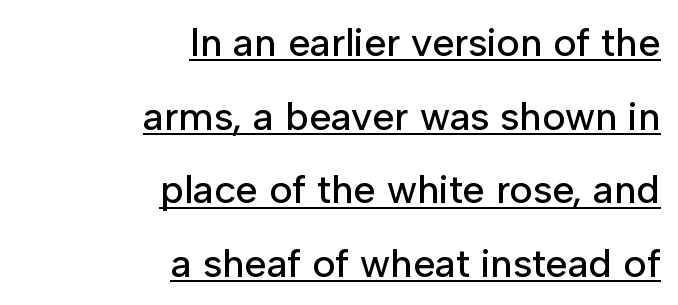
Q: Is the text italic (slanted)? A: No, it is upright.
Q: Is the typeface a serif or a sans-serif typeface? A: Sans-serif.
Q: Is the text underlined? A: Yes.
Q: How is the paragraph aligned? A: Right-aligned.
Q: Is the spacing between letters normal or unusually wide? A: Normal.
Q: Width (condensed, normal, or wide)? A: Normal.
Q: Stroke contrast? A: Low.
Q: x-height? A: Medium.
Q: Monospaced? A: No.
